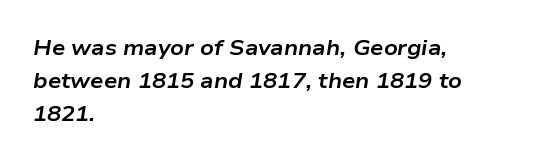
This rendering uses left alignment, leaving the right contour irregular. Only glyphs here, with clear space below each row. The block of text has a typical density, with ordinary space between rows. Compared with ordinary roman type, these characters are visibly tilted. The letters are bold, with thick, heavy strokes. Here the glyphs are tracked normally, forming tight word shapes.
